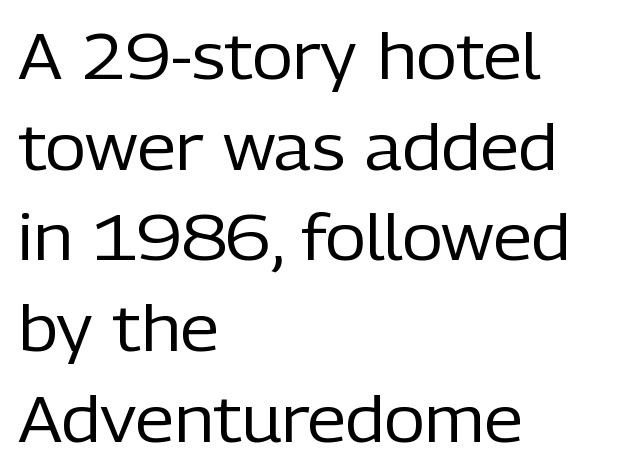
{"serif": "no", "italic": "no", "bold": "no", "weight": "regular", "width": "normal", "stroke_contrast": "low", "x_height": "medium", "monospaced": "no", "underline": "no", "align": "left", "line_spacing": "normal", "line_spacing_ratio": 1.44, "letter_spacing": "normal", "letter_spacing_em": 0.0, "glyph_px": 63}
